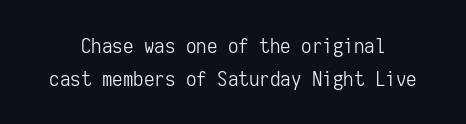
The image shows 21 px text type, upright; set normal line spacing (1.56x), normal letter spacing, not underlined.
